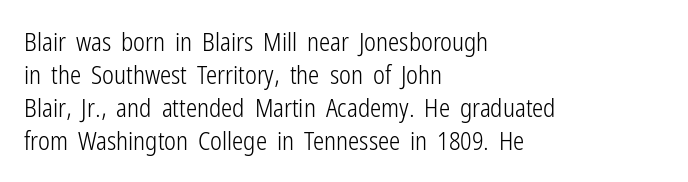
{"italic": "no", "bold": "no", "underline": "no", "align": "left", "line_spacing": "normal", "line_spacing_ratio": 1.32, "letter_spacing": "normal", "letter_spacing_em": 0.0, "glyph_px": 25}
